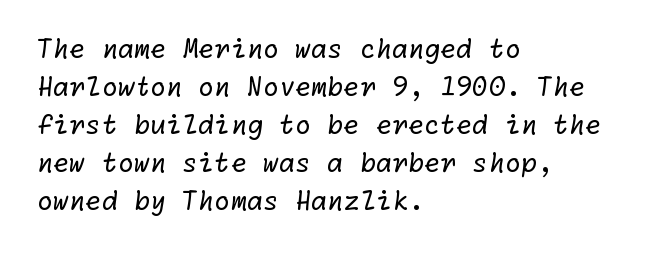
{"bold": "no", "underline": "no", "align": "left", "line_spacing": "normal", "line_spacing_ratio": 1.46, "letter_spacing": "normal", "letter_spacing_em": 0.0, "glyph_px": 26}
